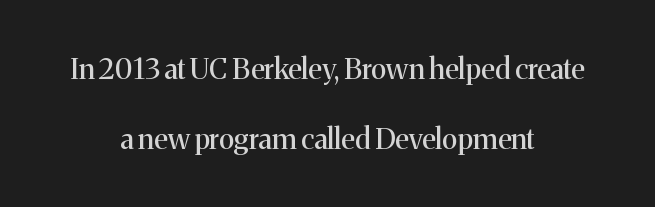
{"serif": "yes", "italic": "no", "bold": "no", "weight": "regular", "width": "normal", "stroke_contrast": "medium", "x_height": "medium", "monospaced": "no", "underline": "no", "align": "center", "line_spacing": "loose", "line_spacing_ratio": 2.4, "letter_spacing": "normal", "letter_spacing_em": 0.0, "glyph_px": 29}
